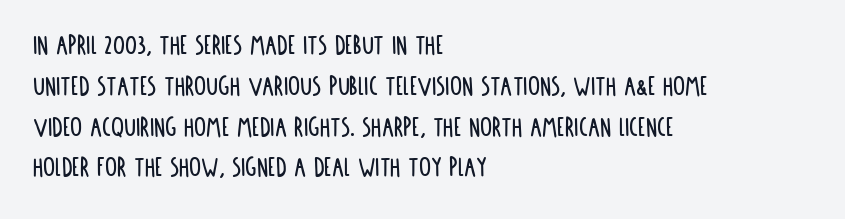
Glance below the letters and you will spot only blank space. Character widths vary here, with narrow letters taking less room than wide ones. Posture: straight, roman, zero tilt. Is the letter spacing exaggerated? No — it looks like the ordinary default. Normally led — the rows are evenly, conventionally spaced.
